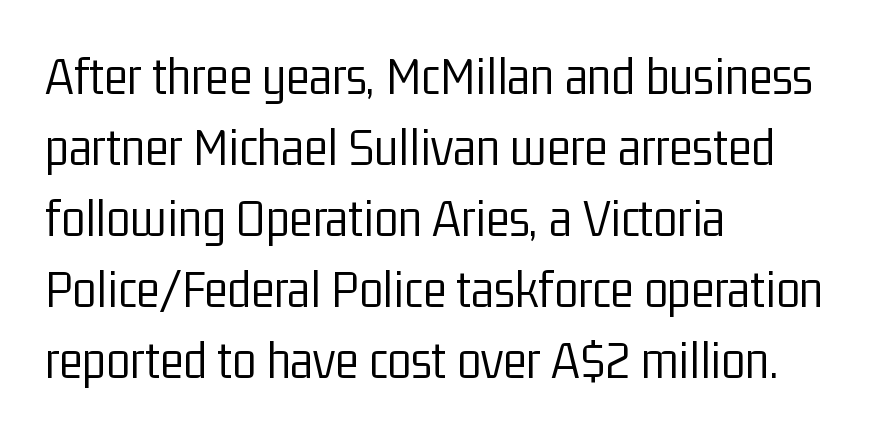
The image shows 55 px light, condensed sans-serif type, upright; set left-aligned, normal line spacing (1.29x), normal letter spacing, not underlined; low stroke contrast and a medium x-height.
